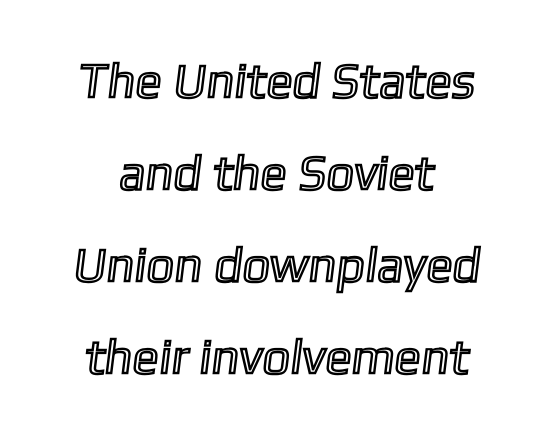
The image shows 49 px text type; set line spacing 1.88x, normal letter spacing, not underlined; a medium x-height.
